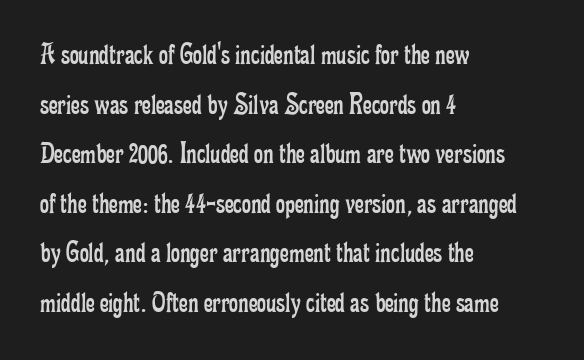
The image shows 31 px regular-weight, condensed serif type, upright; set left-aligned, normal line spacing (1.6x), normal letter spacing, not underlined; low stroke contrast and a small x-height.
